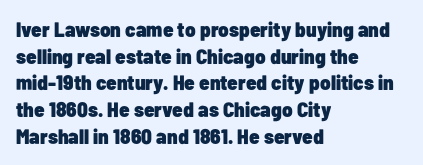
Q: Is the text bold? A: Yes.
Q: Is the text italic (slanted)? A: No, it is upright.
Q: Is the text underlined? A: No.
Q: How is the paragraph aligned? A: Left-aligned.
Q: Is the spacing between letters normal or unusually wide? A: Normal.
Q: Is the spacing between lines tight, normal or loose? A: Normal.
